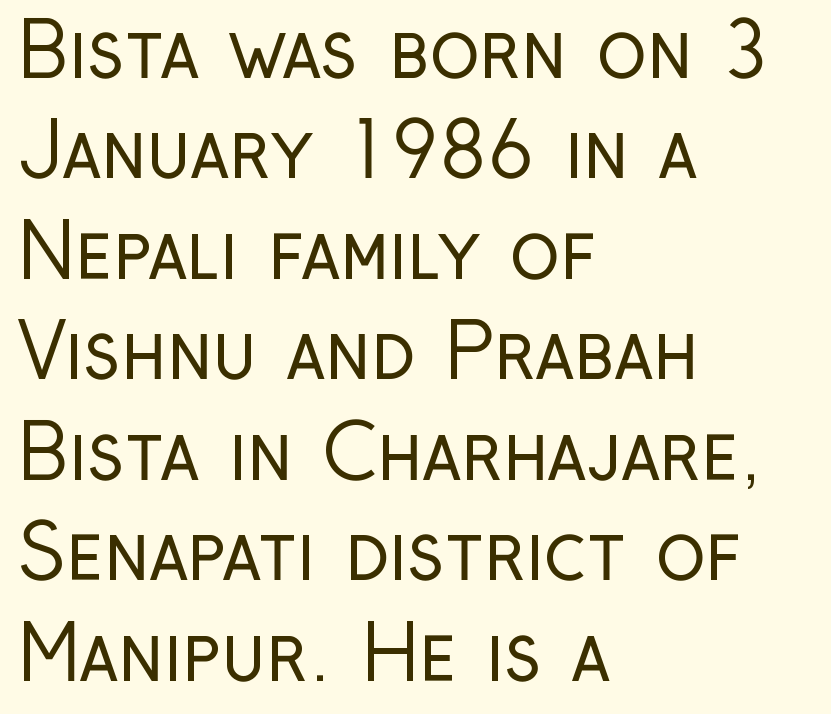
In terms of letterform style, serifs are entirely absent. Is the block centered? No — it sits flush against the left margin. Ink coverage per letter is moderate at most. Check under the words: just untouched page.
